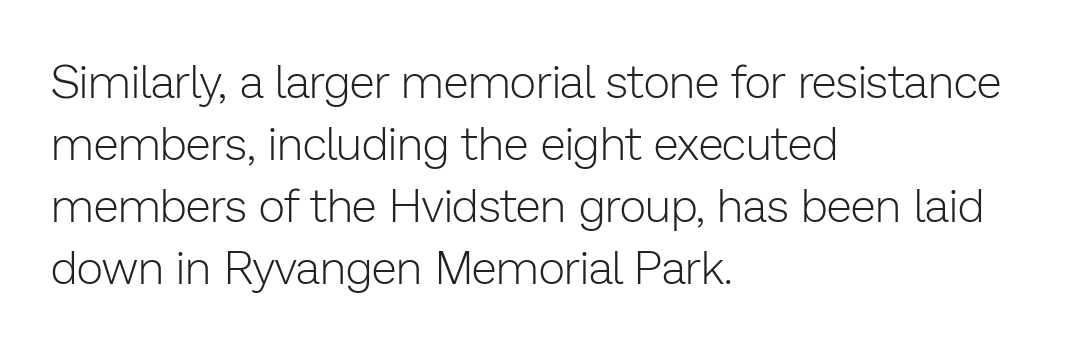
The image shows 46 px light sans-serif type, upright; set left-aligned, normal line spacing (1.35x), normal letter spacing, not underlined; low stroke contrast and a medium x-height.
